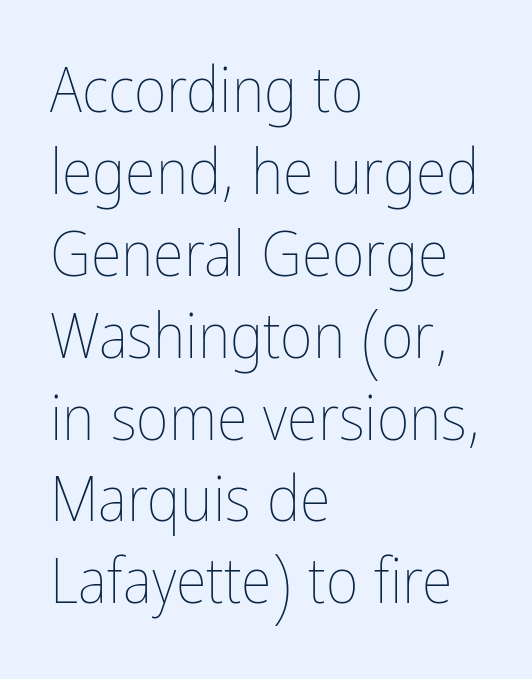
{"italic": "no", "bold": "no", "weight": "thin", "width": "condensed", "stroke_contrast": "low", "x_height": "medium", "monospaced": "no", "underline": "no", "align": "left", "line_spacing": "normal", "line_spacing_ratio": 1.3, "letter_spacing": "normal", "letter_spacing_em": 0.0, "glyph_px": 63}
